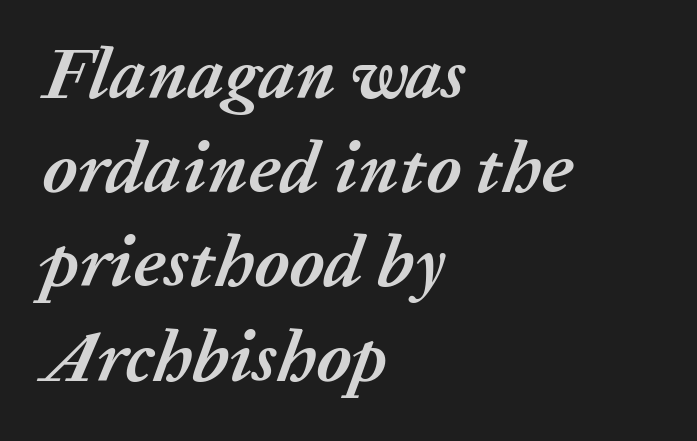
{"italic": "yes", "lean": "right", "slant_degrees": 20, "bold": "yes", "weight": "semibold", "width": "normal", "stroke_contrast": "medium", "x_height": "medium", "monospaced": "no", "underline": "no", "align": "left", "line_spacing": "normal", "line_spacing_ratio": 1.29, "letter_spacing": "normal", "letter_spacing_em": 0.0, "glyph_px": 73}
